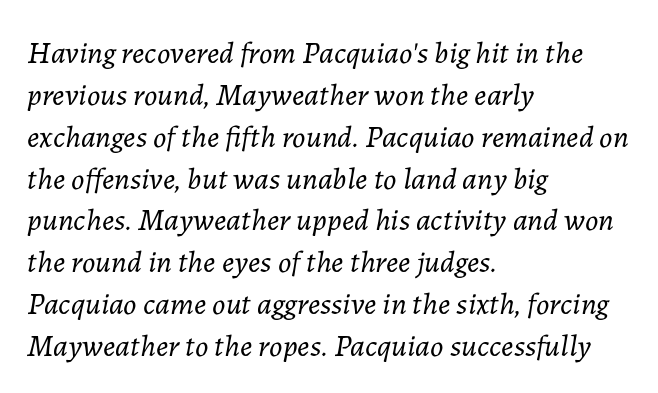
The image shows 31 px light type, italic (leaning right); set left-aligned, normal line spacing (1.35x), normal letter spacing, not underlined; low stroke contrast and a medium x-height.
